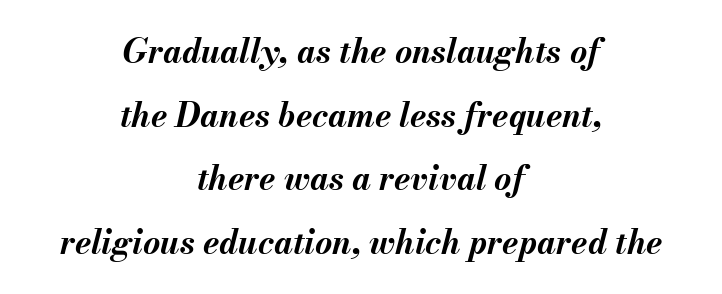
The image shows 33 px bold type, italic (leaning right); set centered, loose line spacing (1.93x), normal letter spacing, not underlined; medium stroke contrast and a small x-height.
